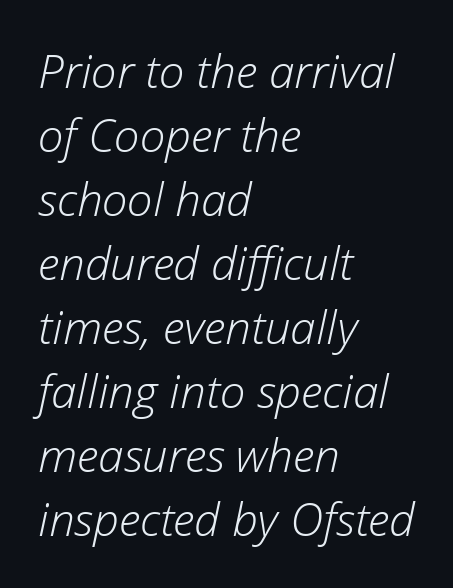
Any mark beneath the type? The region is blank. One-word summary of the alignment: left. The block of text has a typical density, with ordinary space between rows. These lines are rendered in a variable-pitch font. The axis of the letterforms is tilted away from vertical.
